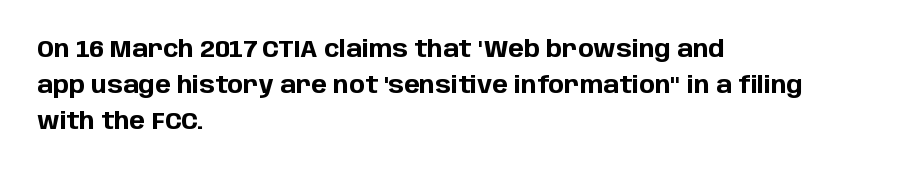
Italic: no, the glyphs are upright roman. Reading down the column, the eye jumps a familiar distance to each next line. Each row of text sits above clean, open space. Chunky letters — that's bold for sure.
